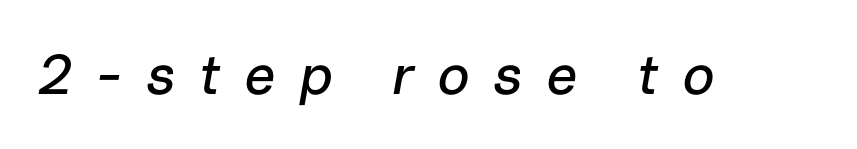
The image shows 56 px text type, italic (leaning right); set unusually wide letter spacing (+0.41 em), not underlined; low stroke contrast and a medium x-height.
